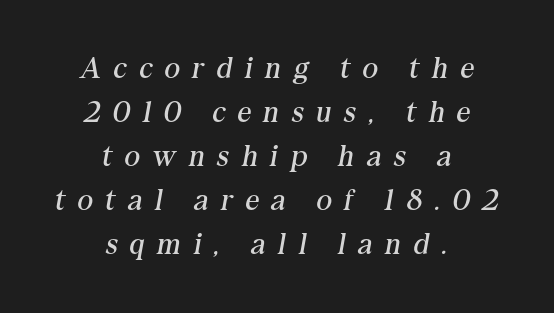
{"serif": "yes", "italic": "yes", "lean": "right", "slant_degrees": 10, "bold": "no", "weight": "regular", "width": "normal", "stroke_contrast": "medium", "x_height": "medium", "monospaced": "no", "underline": "no", "align": "center", "line_spacing": "normal", "line_spacing_ratio": 1.47, "letter_spacing": "wide", "letter_spacing_em": 0.42, "glyph_px": 30}
